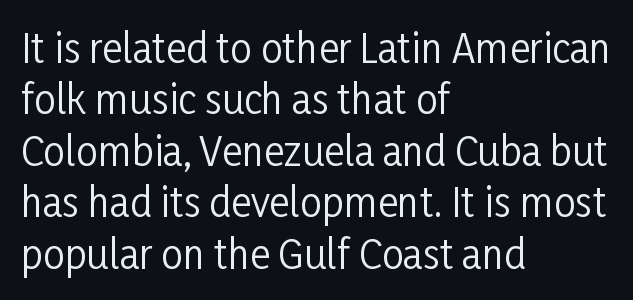
Q: Is the text bold? A: No.
Q: Is the text italic (slanted)? A: No, it is upright.
Q: Is the typeface a serif or a sans-serif typeface? A: Sans-serif.
Q: Is the text underlined? A: No.
Q: How is the paragraph aligned? A: Left-aligned.
Q: Is the spacing between letters normal or unusually wide? A: Normal.
Q: Is the spacing between lines tight, normal or loose? A: Normal.
Q: Width (condensed, normal, or wide)? A: Condensed.
Q: Stroke contrast? A: Low.
Q: x-height? A: Medium.
Q: Monospaced? A: No.
